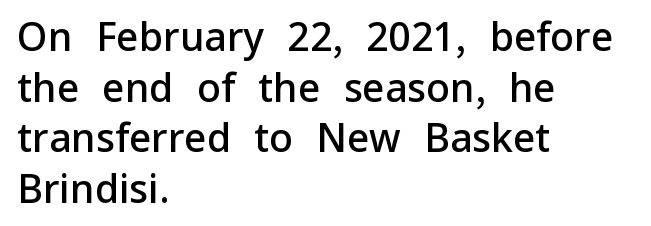
{"serif": "no", "italic": "no", "bold": "semi", "weight": "semibold", "width": "normal", "stroke_contrast": "low", "x_height": "medium", "monospaced": "no", "underline": "no", "align": "left", "line_spacing": "normal", "line_spacing_ratio": 1.3, "letter_spacing": "normal", "letter_spacing_em": 0.0, "glyph_px": 39}
